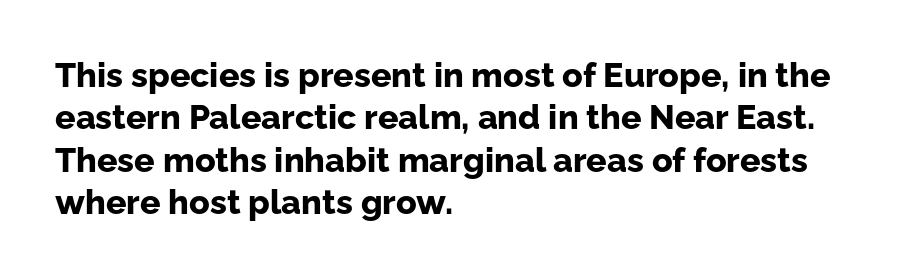
In terms of leading, this rendering sits right in the middle. Each line starts at the same left margin while the right side varies. This is the regular roman posture of the typeface. This is heavy type, rendered in bold. Unmarked baselines from the first word to the last.
